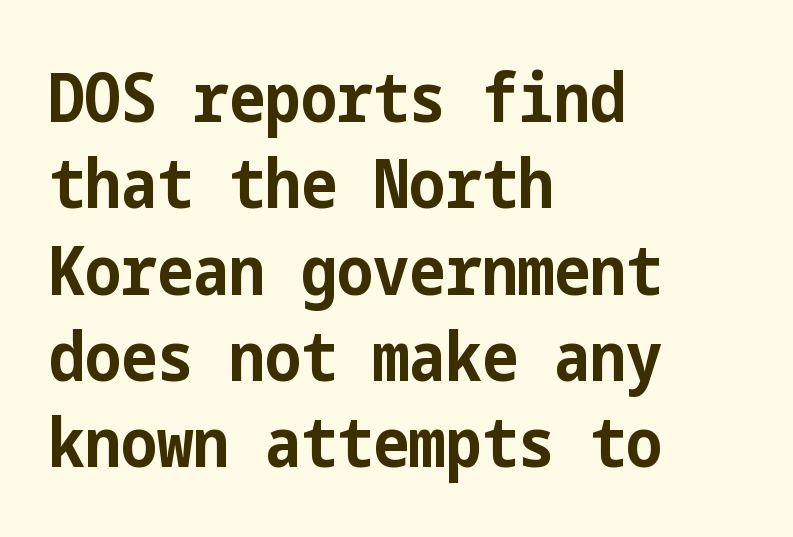
The image shows 68 px bold, condensed sans-serif type, upright; set left-aligned, normal line spacing (1.27x), normal letter spacing, not underlined; low stroke contrast and a medium x-height.
